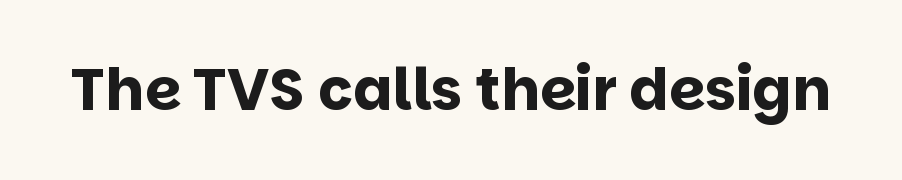
The image shows 58 px bold sans-serif type, upright; set normal letter spacing, not underlined; low stroke contrast and a large x-height.
